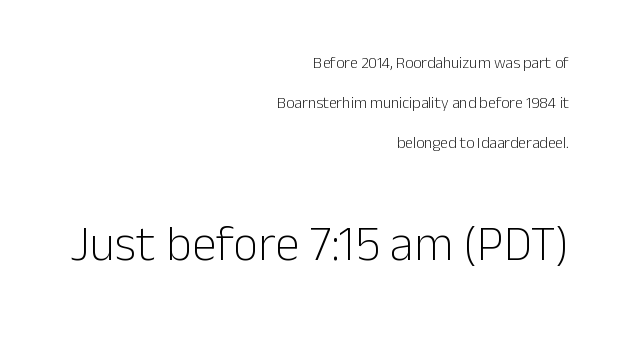
{"serif": "no", "italic": "no", "bold": "no", "weight": "light", "width": "normal", "stroke_contrast": "low", "x_height": "medium", "monospaced": "no", "underline": "no", "align": "right", "line_spacing": "loose", "line_spacing_ratio": 2.49, "letter_spacing": "normal", "letter_spacing_em": 0.0, "larger_block": "second", "size_ratio": 3.06, "glyph_px": 49}
